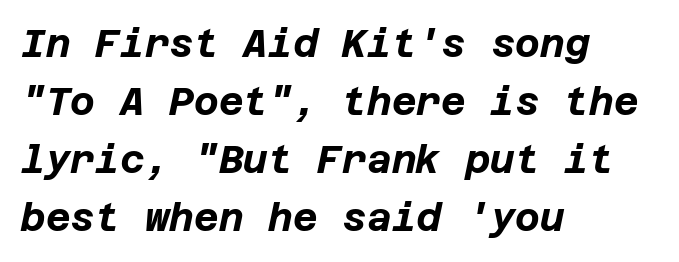
Q: Is the text bold? A: Yes.
Q: Is the text italic (slanted)? A: Yes, it leans right by about 12 degrees.
Q: Is the text underlined? A: No.
Q: How is the paragraph aligned? A: Left-aligned.
Q: Is the spacing between letters normal or unusually wide? A: Normal.
Q: Is the spacing between lines tight, normal or loose? A: Normal.
Q: Width (condensed, normal, or wide)? A: Normal.
Q: Stroke contrast? A: Low.
Q: x-height? A: Large.
